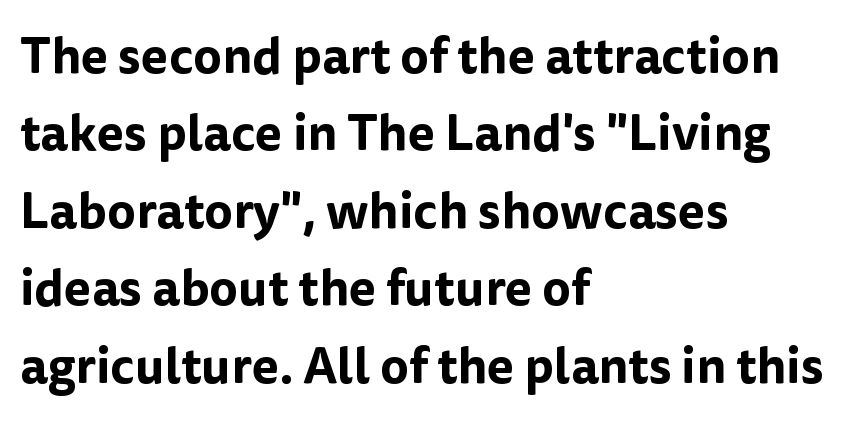
{"serif": "no", "italic": "no", "width": "normal", "stroke_contrast": "low", "x_height": "medium", "monospaced": "no", "underline": "no", "align": "left", "line_spacing": "normal", "line_spacing_ratio": 1.55, "letter_spacing": "normal", "letter_spacing_em": 0.0, "glyph_px": 50}
